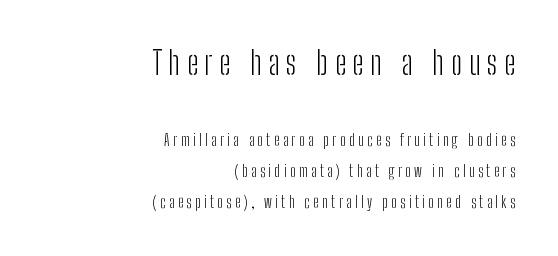
{"serif": "no", "italic": "no", "bold": "no", "weight": "light", "width": "condensed", "stroke_contrast": "low", "x_height": "medium", "monospaced": "no", "underline": "no", "align": "right", "line_spacing": "loose", "line_spacing_ratio": 1.93, "letter_spacing": "wide", "letter_spacing_em": 0.21, "larger_block": "first", "size_ratio": 2.0, "glyph_px": 32}
